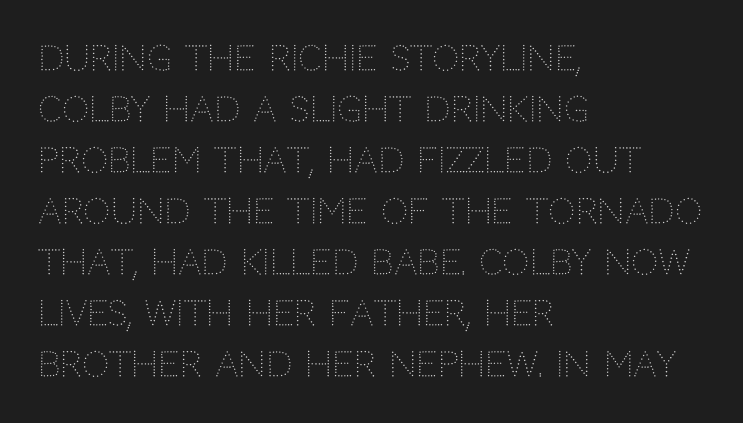
Q: Is the text bold? A: No.
Q: Is the text italic (slanted)? A: No, it is upright.
Q: Is the typeface a serif or a sans-serif typeface? A: Sans-serif.
Q: Is the text underlined? A: No.
Q: How is the paragraph aligned? A: Left-aligned.
Q: Is the spacing between letters normal or unusually wide? A: Normal.
Q: Is the spacing between lines tight, normal or loose? A: Normal.
Q: Width (condensed, normal, or wide)? A: Normal.
Q: Stroke contrast? A: Low.
Q: x-height? A: Large.
Q: Monospaced? A: No.
